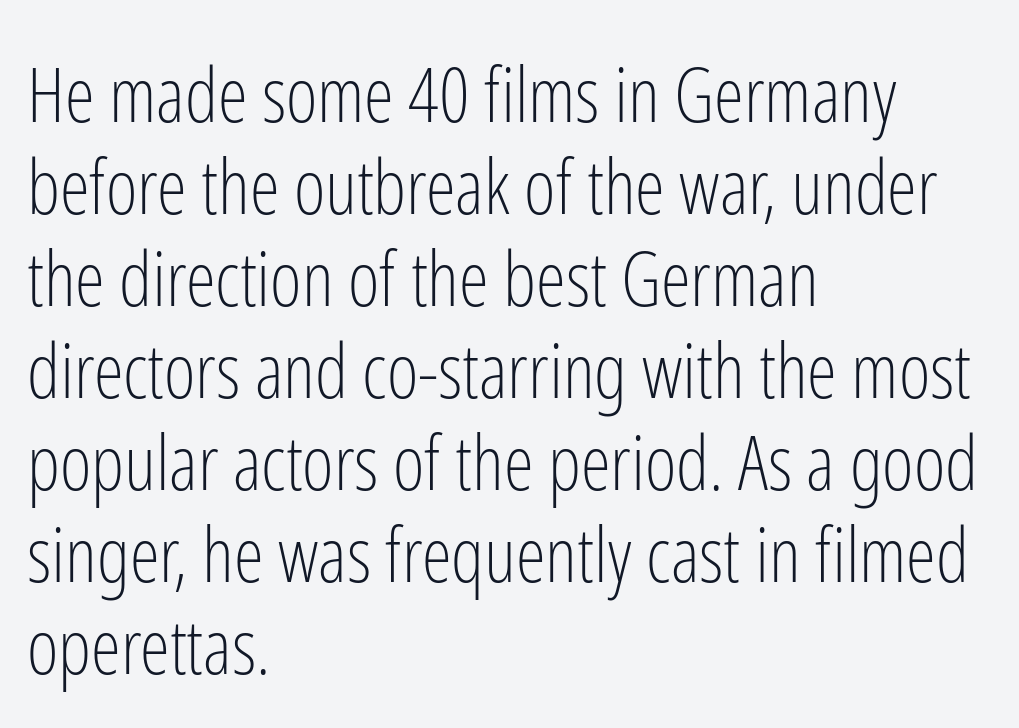
{"serif": "no", "italic": "no", "bold": "no", "weight": "light", "width": "condensed", "stroke_contrast": "low", "x_height": "medium", "monospaced": "no", "underline": "no", "align": "left", "line_spacing_ratio": 1.21, "letter_spacing": "normal", "letter_spacing_em": 0.0, "glyph_px": 76}
